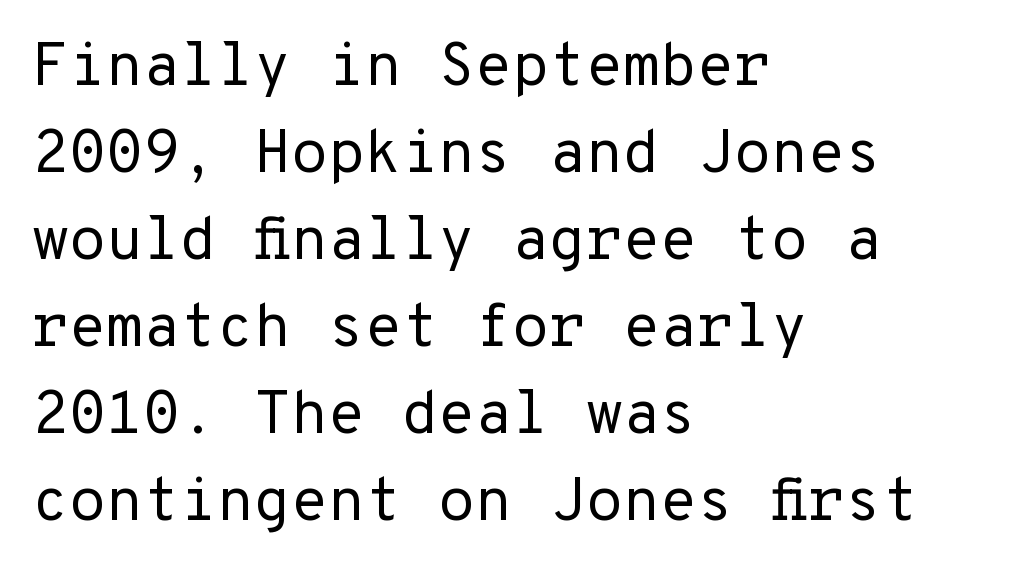
Tracking here is standard; glyphs follow each other at the usual distance. The face looks like a standard text weight, possibly lighter. A student would call this left alignment; a typographer would say flush left, rag right. One glance says typical: line gaps are just what's usual. You could count columns in this text — the font is strictly monospaced.
